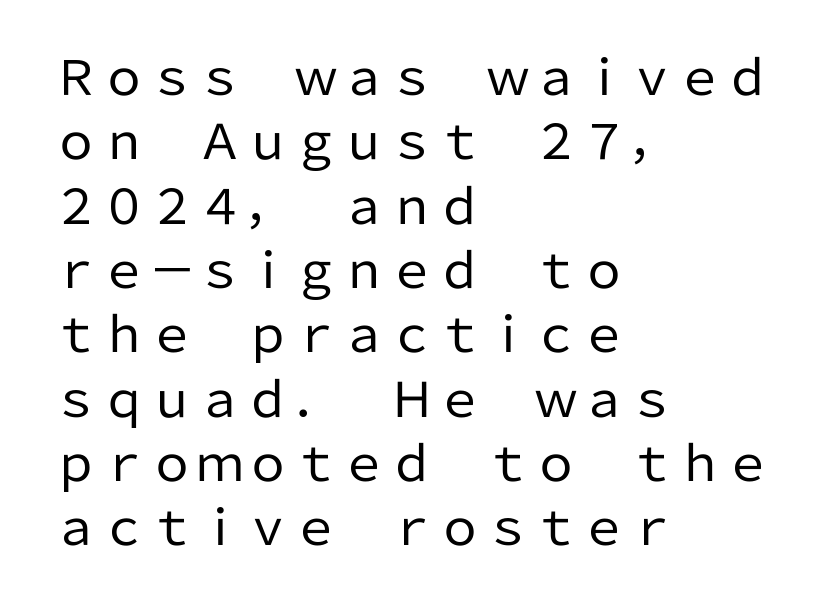
Has an underline been added? It has not. The cut favours lightness, reaching ordinary text weight at its darkest. Each letter keeps its own natural width here, so spacing adapts to shape. Baseline-to-baseline distance is the conventional proportion of letter height. The passage shown has conventional tracking throughout.
